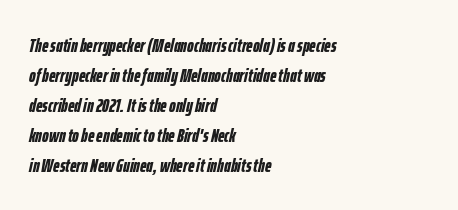
The image shows 20 px bold type, italic (leaning right); set left-aligned, normal line spacing (1.5x), normal letter spacing, not underlined.
